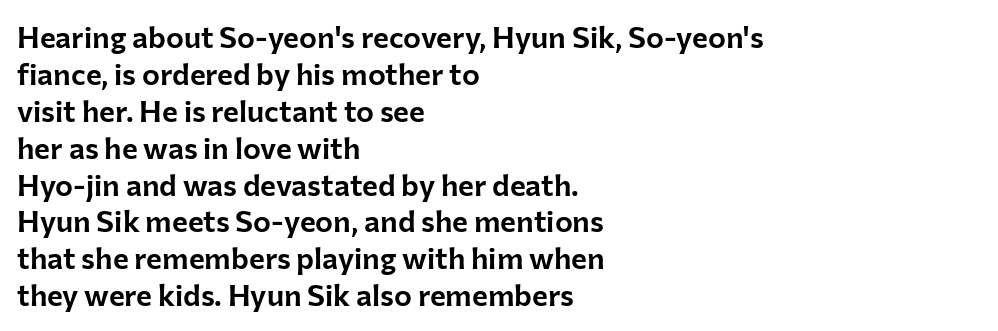
{"serif": "no", "italic": "no", "width": "normal", "stroke_contrast": "low", "x_height": "medium", "monospaced": "no", "underline": "no", "align": "left", "line_spacing_ratio": 1.23, "letter_spacing": "normal", "letter_spacing_em": 0.0, "glyph_px": 30}
